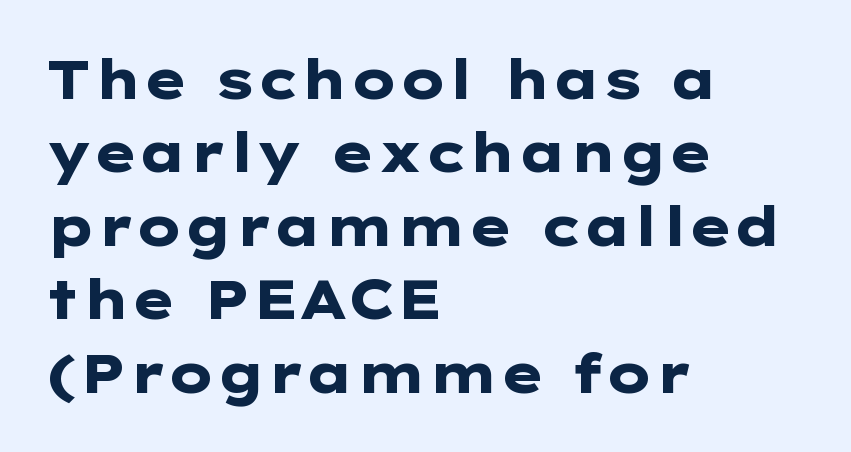
{"serif": "no", "italic": "no", "bold": "yes", "weight": "heavy", "width": "wide", "stroke_contrast": "low", "x_height": "medium", "underline": "no", "align": "left", "line_spacing": "normal", "line_spacing_ratio": 1.36, "letter_spacing": "normal", "letter_spacing_em": 0.0, "glyph_px": 54}
